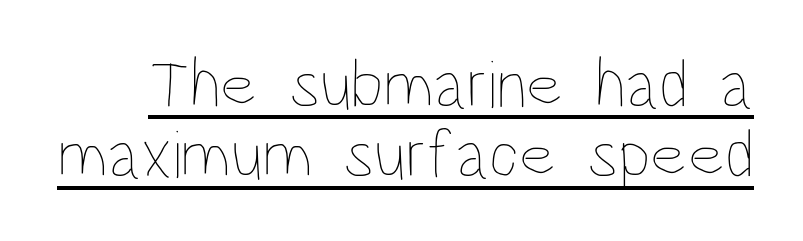
{"italic": "no", "bold": "no", "weight": "thin", "width": "condensed", "stroke_contrast": "low", "x_height": "large", "monospaced": "no", "underline": "yes", "line_spacing": "tight", "line_spacing_ratio": 1.02, "letter_spacing": "normal", "letter_spacing_em": 0.0, "glyph_px": 69}
